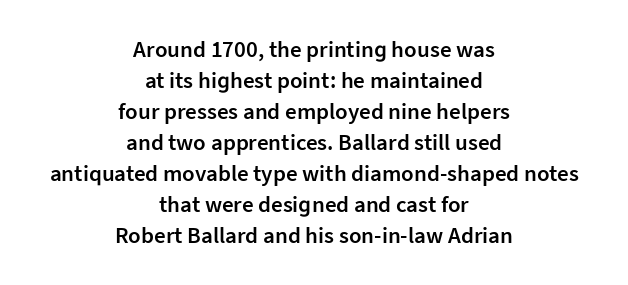
Strokes here are thickened, but only to semibold level. Short and long lines alike share a common midpoint. Students, note that the glyphs here touch the page at normal intervals. Style check: upright.
